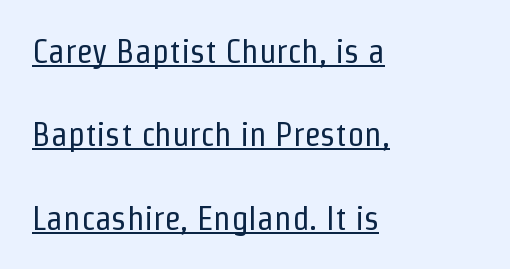
Q: Is the text bold? A: No.
Q: Is the text italic (slanted)? A: No, it is upright.
Q: Is the typeface a serif or a sans-serif typeface? A: Sans-serif.
Q: Is the text underlined? A: Yes.
Q: How is the paragraph aligned? A: Left-aligned.
Q: Is the spacing between letters normal or unusually wide? A: Normal.
Q: Is the spacing between lines tight, normal or loose? A: Loose.
Q: Width (condensed, normal, or wide)? A: Condensed.
Q: Stroke contrast? A: Low.
Q: x-height? A: Medium.
Q: Monospaced? A: No.
